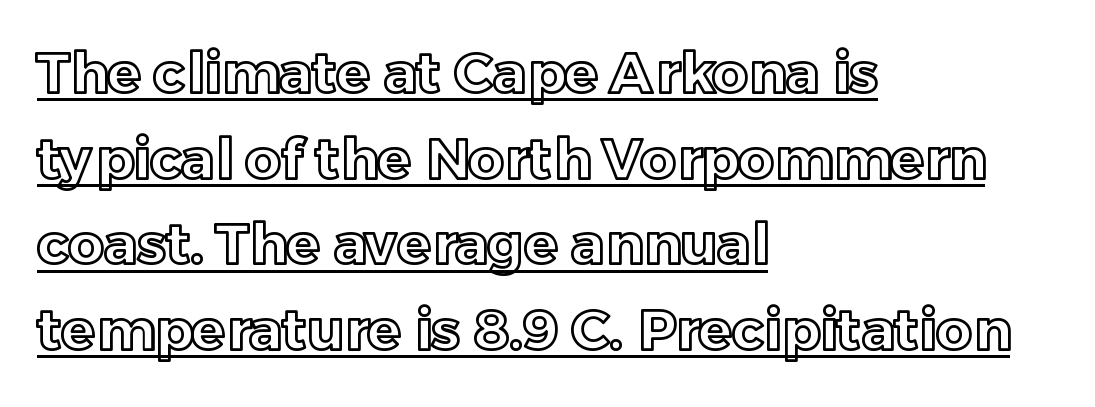
The image shows 56 px text type, upright; set left-aligned, normal line spacing (1.53x), normal letter spacing, underlined; a medium x-height.
